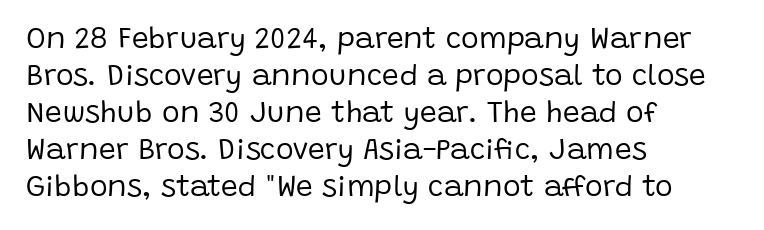
The image shows 30 px regular-weight sans-serif type, upright; set left-aligned, line spacing 1.23x, normal letter spacing, not underlined; low stroke contrast and a large x-height.
